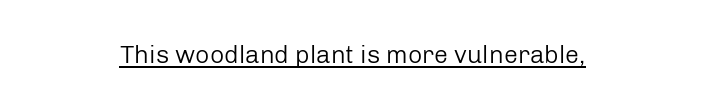
The image shows 25 px text type, upright; set centered, normal letter spacing, underlined.
